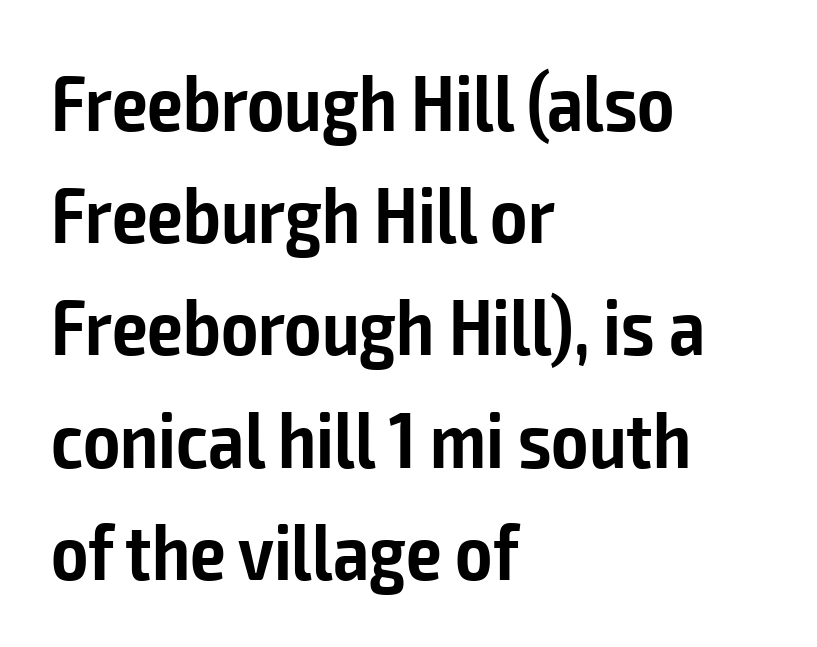
Compared with an ordinary text face, these strokes are moderately heavier — a semibold. A typesetter would label this face a sans. Here the glyphs are tracked normally, forming tight word shapes. The rendering uses natural spacing where letterforms have individual widths. Italic: no, the glyphs are upright roman. Quick note: underline off.
